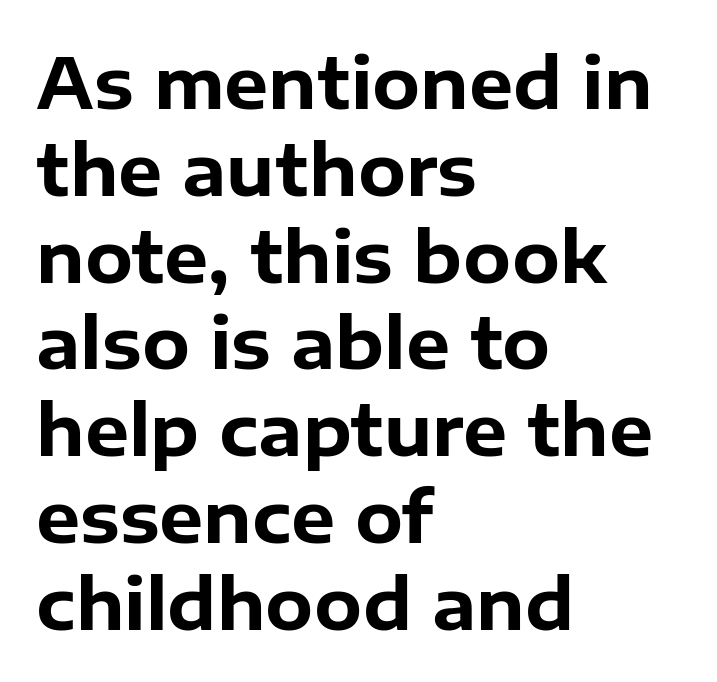
The foot of each line stays bare and open. This sample has the flowing, uneven cadence of proportional lettering. The face used here has the dense, thick strokes of a bold. This is roman type, the default non-slanted kind.
